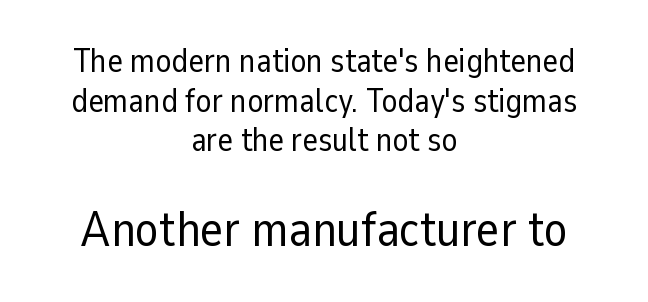
Q: Is the text bold? A: No.
Q: Is the text italic (slanted)? A: No, it is upright.
Q: Is the typeface a serif or a sans-serif typeface? A: Sans-serif.
Q: Is the text underlined? A: No.
Q: How is the paragraph aligned? A: Centered.
Q: Is the spacing between letters normal or unusually wide? A: Normal.
Q: Which block of text is set in a larger size, the first (top) or the second (bottom)? A: The second (bottom) one.
Q: Width (condensed, normal, or wide)? A: Normal.
Q: Stroke contrast? A: Low.
Q: x-height? A: Medium.
Q: Monospaced? A: No.
